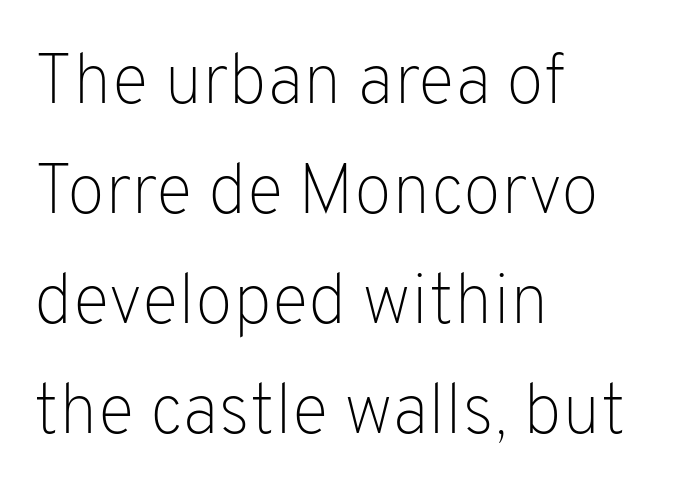
The image shows 70 px light sans-serif type, upright; set left-aligned, normal line spacing (1.57x), normal letter spacing, not underlined; low stroke contrast and a medium x-height.
